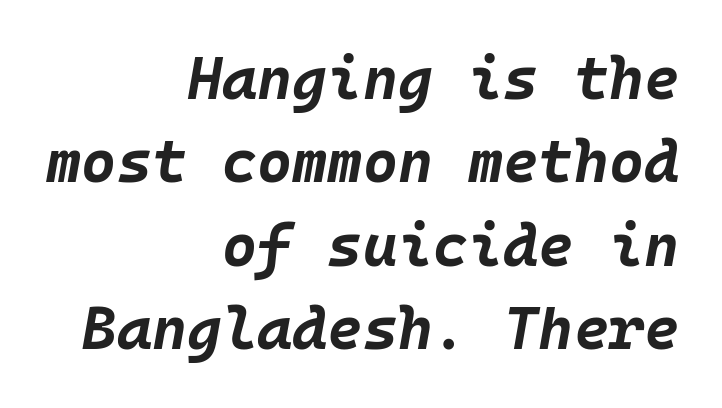
Q: Is the text bold? A: Yes.
Q: Is the text italic (slanted)? A: Yes, it leans right by about 10 degrees.
Q: Is the text underlined? A: No.
Q: How is the paragraph aligned? A: Right-aligned.
Q: Is the spacing between letters normal or unusually wide? A: Normal.
Q: Is the spacing between lines tight, normal or loose? A: Normal.
Q: Width (condensed, normal, or wide)? A: Normal.
Q: Stroke contrast? A: Low.
Q: x-height? A: Large.
Q: Monospaced? A: Yes.
